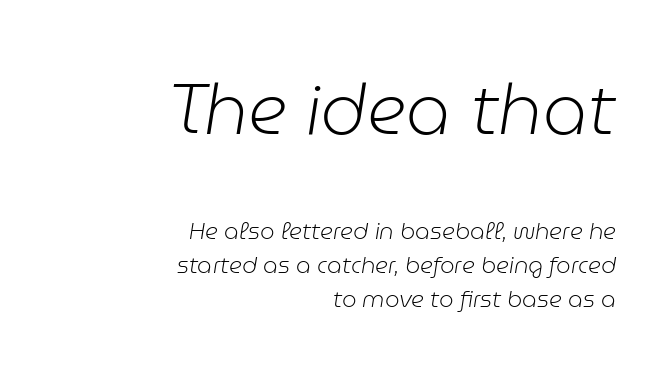
The image shows 70 px light type, italic (leaning right); set right-aligned, normal line spacing (1.47x), normal letter spacing, not underlined; the first (top) block is 3.04x larger; low stroke contrast and a medium x-height.
